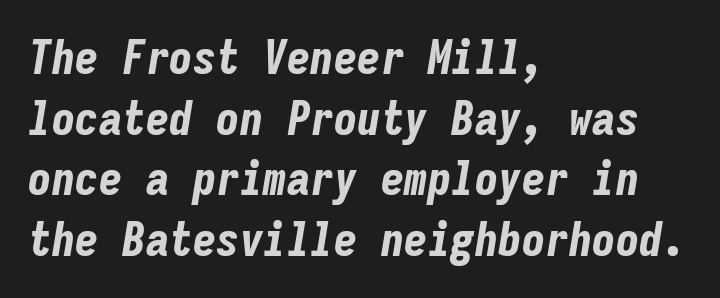
Short note: letters normally spaced. Each line starts at the same left margin while the right side varies. The strokes are fattened all the way to bold. The words here are not underlined. Reading down the column, the eye jumps a familiar distance to each next line. Fixed-width glyphs throughout — classic coding-font behaviour.
